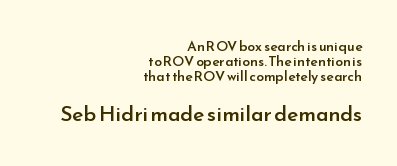
Strokes here are thickened, but only to semibold level. Lines of text with bare space underneath. These lines keep a tight, regular rhythm from letter to letter. The paragraph shown leans on its right margin. Leading: reduced.
